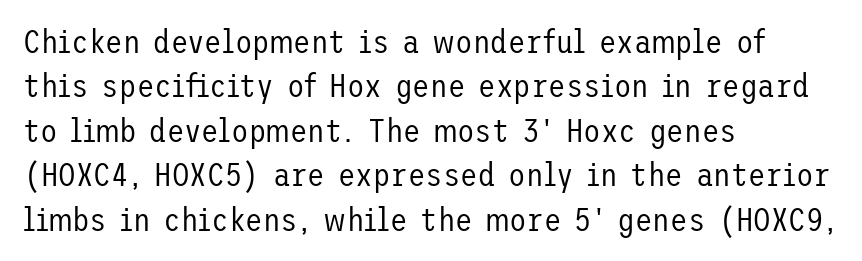
The image shows 32 px regular-weight sans-serif type, upright; set left-aligned, normal line spacing (1.39x), normal letter spacing, not underlined; low stroke contrast and a medium x-height.
